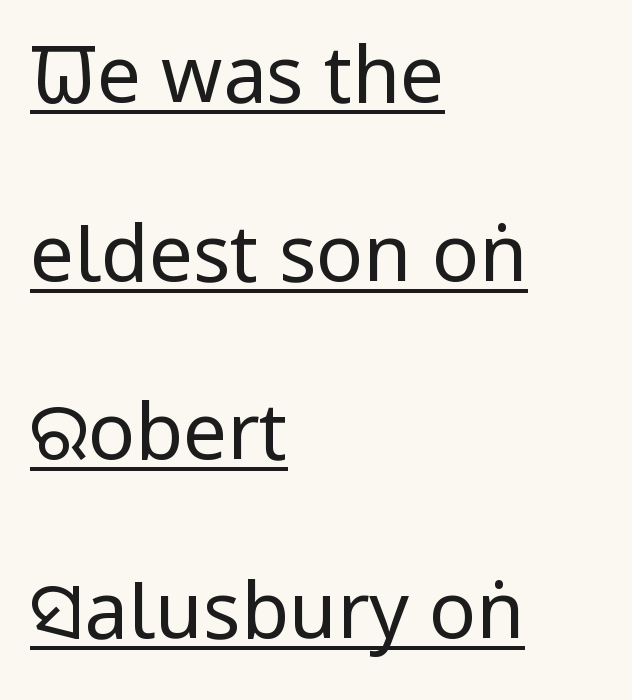
{"serif": "no", "italic": "no", "bold": "no", "weight": "regular", "width": "condensed", "stroke_contrast": "low", "x_height": "large", "monospaced": "no", "underline": "yes", "align": "left", "line_spacing": "loose", "line_spacing_ratio": 2.29, "letter_spacing": "normal", "letter_spacing_em": 0.0, "glyph_px": 78}
